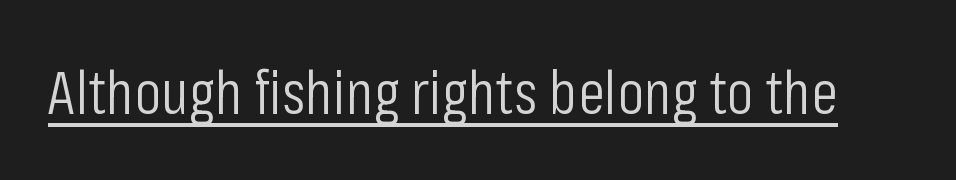
The image shows 61 px light, condensed sans-serif type, upright; set normal letter spacing, underlined; low stroke contrast and a medium x-height.
